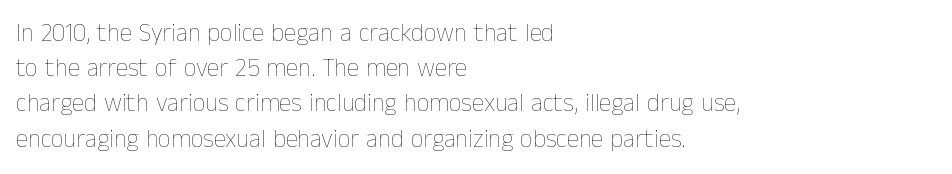
The image shows 25 px text type, upright; set left-aligned, normal line spacing (1.41x), normal letter spacing, not underlined.
